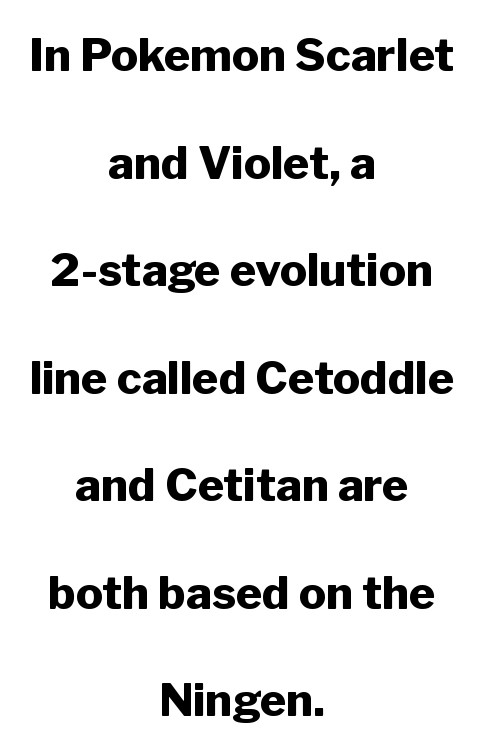
{"serif": "no", "italic": "no", "bold": "yes", "weight": "heavy", "width": "normal", "stroke_contrast": "low", "x_height": "medium", "monospaced": "no", "underline": "no", "align": "center", "line_spacing": "loose", "line_spacing_ratio": 2.39, "letter_spacing": "normal", "letter_spacing_em": 0.0, "glyph_px": 45}
